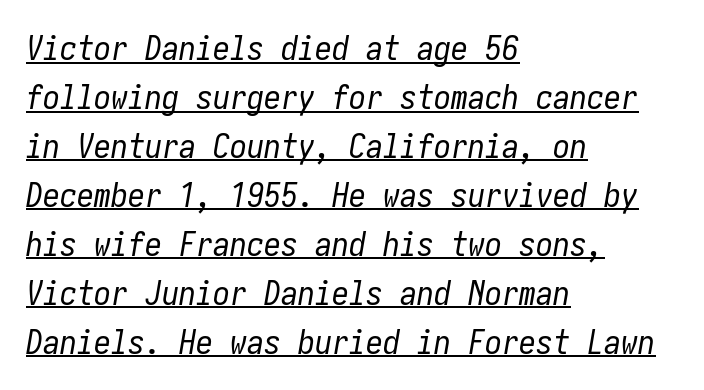
The image shows 34 px regular-weight, condensed type, italic (leaning right); set left-aligned, normal line spacing (1.44x), normal letter spacing, underlined; low stroke contrast and a medium x-height.
